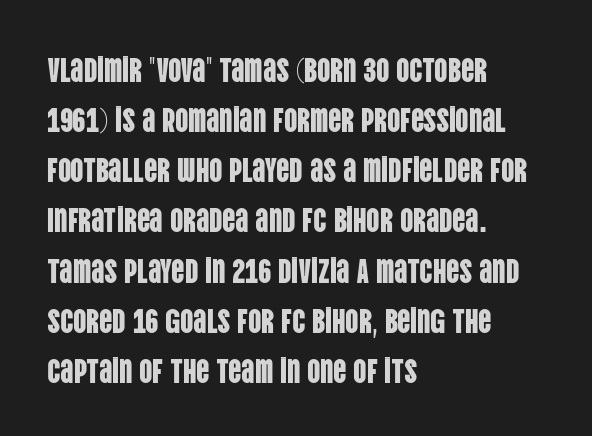
The image shows 33 px condensed sans-serif type, upright; set left-aligned, normal line spacing (1.52x), normal letter spacing, not underlined; low stroke contrast and a large x-height.
